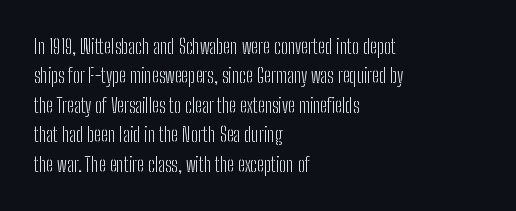
{"italic": "no", "bold": "no", "underline": "no", "align": "left", "line_spacing": "normal", "line_spacing_ratio": 1.47, "letter_spacing": "normal", "letter_spacing_em": 0.0, "glyph_px": 20}
